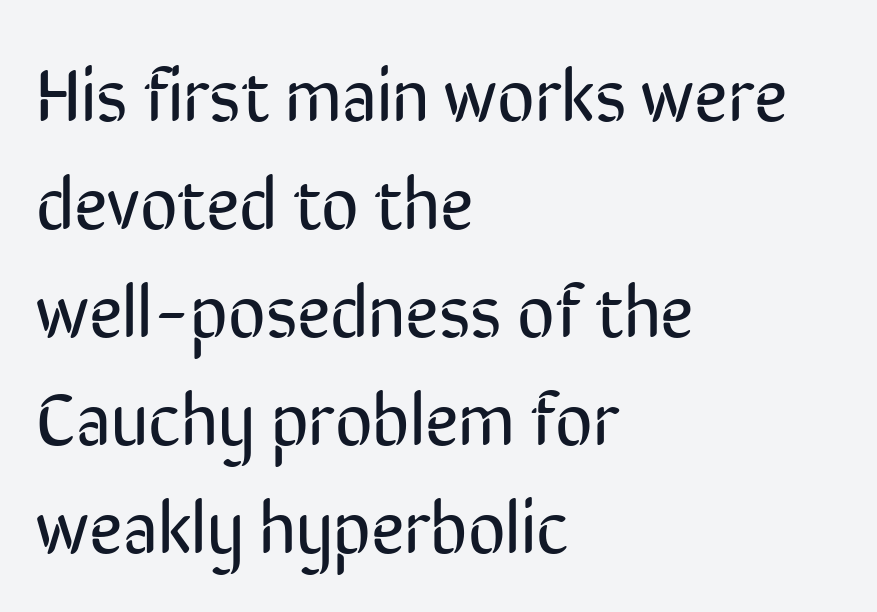
{"serif": "no", "italic": "no", "bold": "no", "weight": "regular", "width": "condensed", "stroke_contrast": "low", "x_height": "medium", "monospaced": "no", "underline": "no", "align": "left", "line_spacing": "normal", "line_spacing_ratio": 1.48, "letter_spacing": "normal", "letter_spacing_em": 0.0, "glyph_px": 73}
